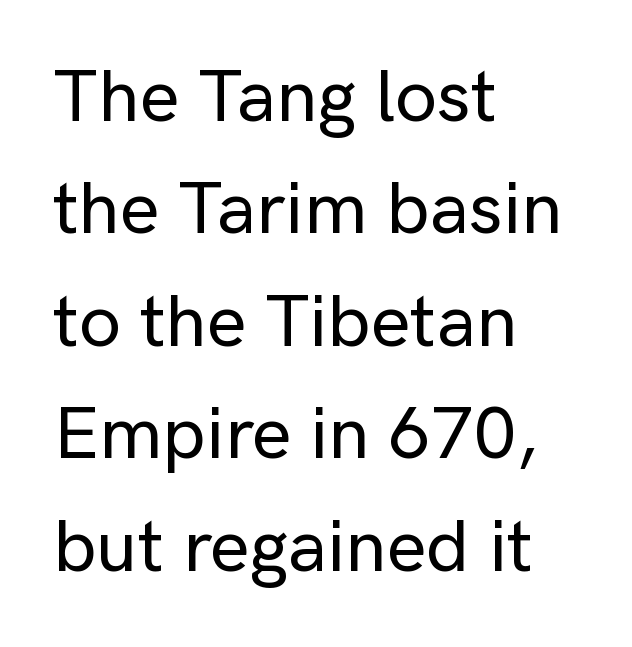
The image shows 75 px sans-serif type, upright; set left-aligned, normal line spacing (1.5x), normal letter spacing, not underlined; low stroke contrast and a medium x-height.
